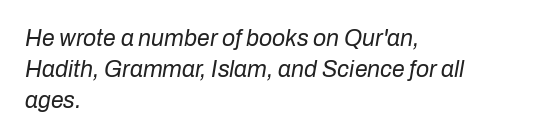
Q: Is the text bold? A: No.
Q: Is the text italic (slanted)? A: Yes, it leans right by about 10 degrees.
Q: Is the text underlined? A: No.
Q: How is the paragraph aligned? A: Left-aligned.
Q: Is the spacing between letters normal or unusually wide? A: Normal.
Q: Is the spacing between lines tight, normal or loose? A: Normal.
